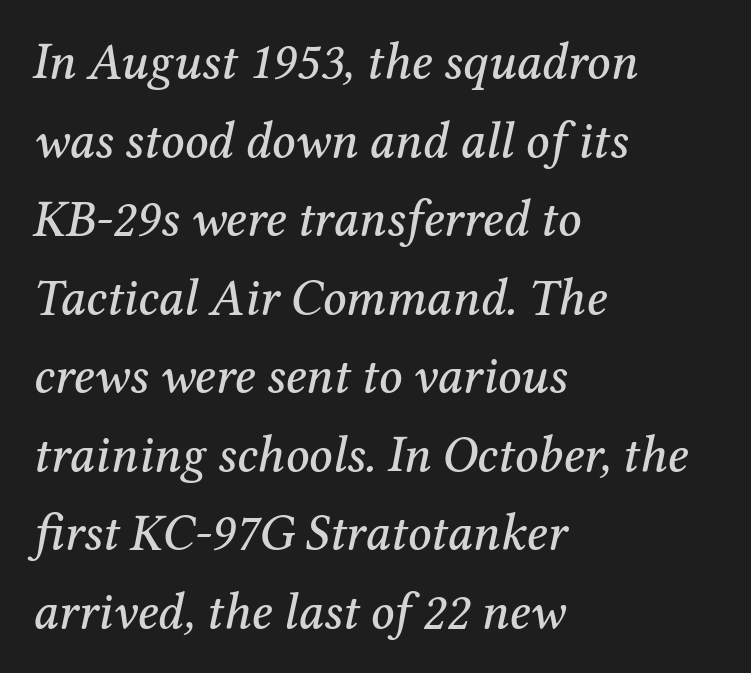
Q: Is the text italic (slanted)? A: Yes, it leans right by about 12 degrees.
Q: Is the typeface a serif or a sans-serif typeface? A: Serif.
Q: Is the text underlined? A: No.
Q: How is the paragraph aligned? A: Left-aligned.
Q: Is the spacing between letters normal or unusually wide? A: Normal.
Q: Is the spacing between lines tight, normal or loose? A: Normal.
Q: Width (condensed, normal, or wide)? A: Normal.
Q: Stroke contrast? A: Medium.
Q: x-height? A: Medium.
Q: Monospaced? A: No.
